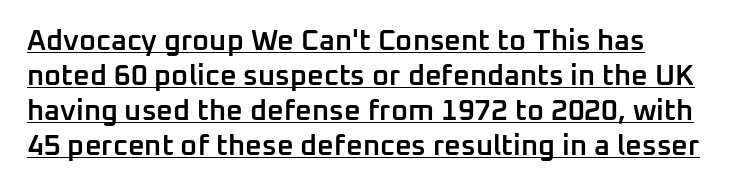
{"serif": "no", "italic": "no", "bold": "semi", "weight": "semibold", "width": "normal", "stroke_contrast": "low", "x_height": "medium", "monospaced": "no", "underline": "yes", "align": "left", "line_spacing_ratio": 1.21, "letter_spacing": "normal", "letter_spacing_em": 0.0, "glyph_px": 29}
